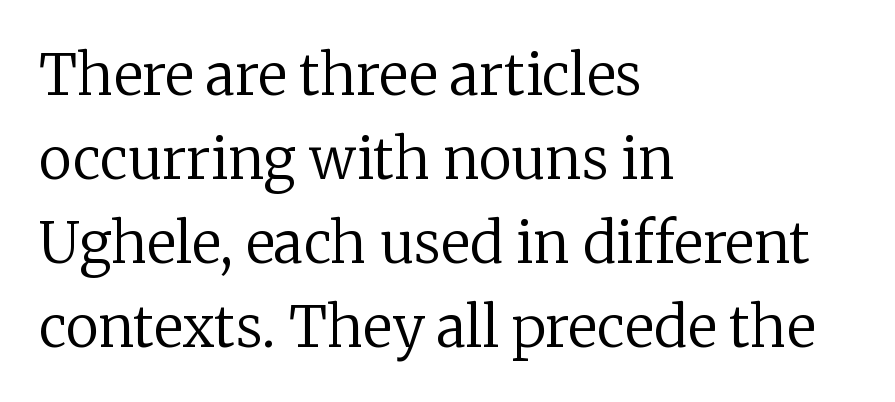
The typeface chosen for these lines features serifs. These lines sit exactly where default settings would place them. Horizontally, the lines are justified to the leading edge only. Letters rest on an invisible, unmarked baseline.
